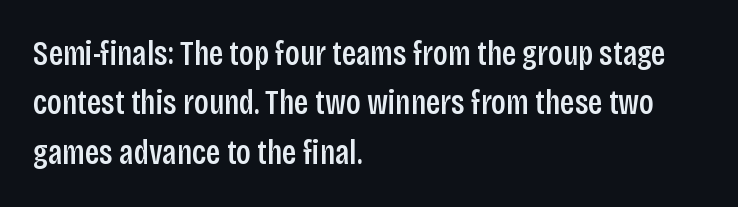
Q: Is the text bold? A: Semi-bold.
Q: Is the text italic (slanted)? A: No, it is upright.
Q: Is the typeface a serif or a sans-serif typeface? A: Sans-serif.
Q: Is the text underlined? A: No.
Q: How is the paragraph aligned? A: Left-aligned.
Q: Is the spacing between letters normal or unusually wide? A: Normal.
Q: Is the spacing between lines tight, normal or loose? A: Normal.
Q: Width (condensed, normal, or wide)? A: Condensed.
Q: Stroke contrast? A: Low.
Q: x-height? A: Large.
Q: Monospaced? A: No.
